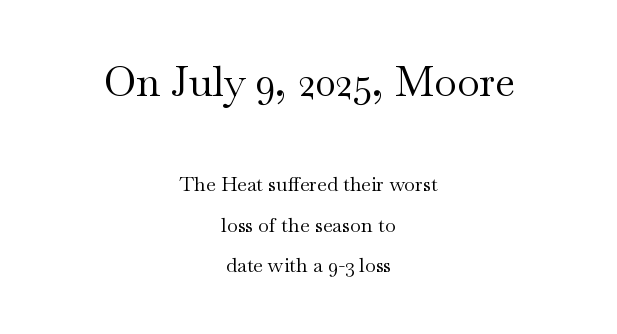
{"serif": "yes", "italic": "no", "bold": "no", "weight": "regular", "width": "wide", "stroke_contrast": "medium", "x_height": "small", "monospaced": "no", "underline": "no", "align": "center", "line_spacing": "loose", "line_spacing_ratio": 2.03, "letter_spacing": "normal", "letter_spacing_em": 0.0, "larger_block": "first", "size_ratio": 2.05, "glyph_px": 41}
